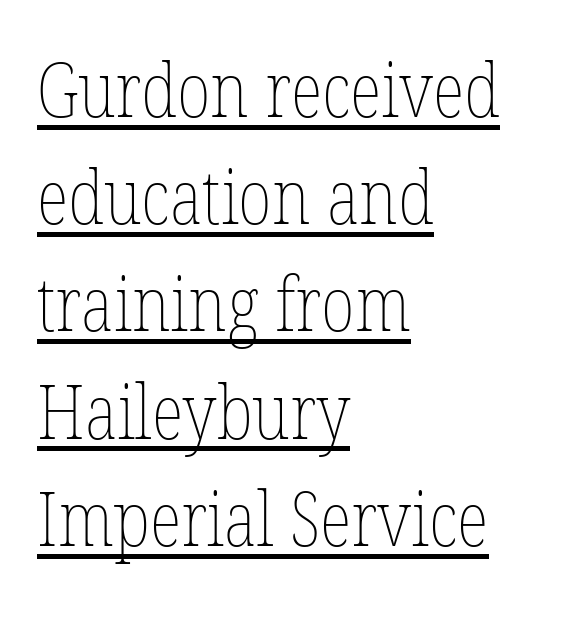
{"italic": "no", "bold": "no", "weight": "thin", "width": "condensed", "stroke_contrast": "low", "x_height": "medium", "monospaced": "no", "underline": "yes", "align": "left", "line_spacing": "normal", "line_spacing_ratio": 1.43, "letter_spacing": "normal", "letter_spacing_em": 0.0, "glyph_px": 75}
